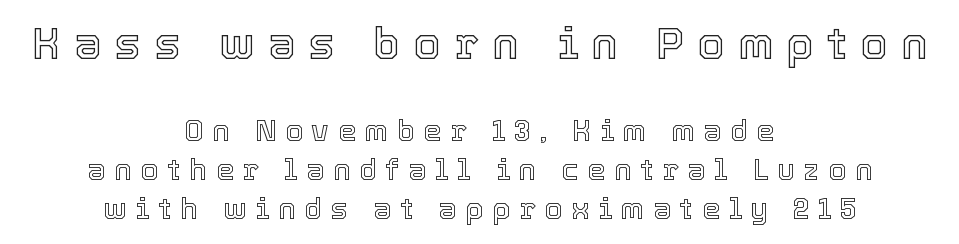
Q: Is the text italic (slanted)? A: No, it is upright.
Q: Is the text underlined? A: No.
Q: How is the paragraph aligned? A: Centered.
Q: Is the spacing between letters normal or unusually wide? A: Unusually wide.
Q: Is the spacing between lines tight, normal or loose? A: Normal.
Q: Which block of text is set in a larger size, the first (top) or the second (bottom)? A: The first (top) one.
Q: Width (condensed, normal, or wide)? A: Normal.
Q: x-height? A: Medium.
Q: Monospaced? A: No.
